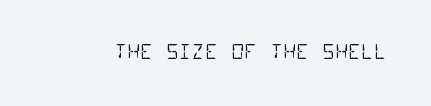
Think standard paragraph weight, or any step lighter than that. Spacing between characters is what you'd get straight out of the box. The space directly below the letters is spotless.
